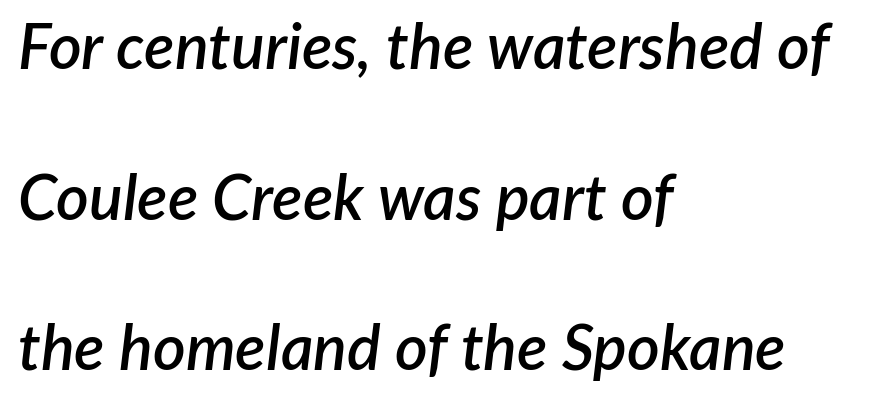
Check the space under the baseline: it is left empty. Each line starts at the same left margin while the right side varies. Students, observe: this is what heavily led, spacious text looks like. These lines carry some extra weight — a demibold, not a full bold. The letters are slanted; this is an italic face.
